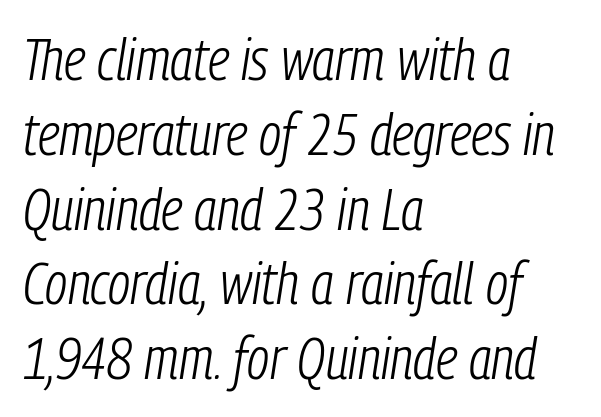
{"italic": "yes", "lean": "right", "slant_degrees": 9, "bold": "no", "weight": "light", "width": "condensed", "stroke_contrast": "low", "x_height": "medium", "monospaced": "no", "underline": "no", "align": "left", "line_spacing": "normal", "line_spacing_ratio": 1.29, "letter_spacing": "normal", "letter_spacing_em": 0.0, "glyph_px": 58}
